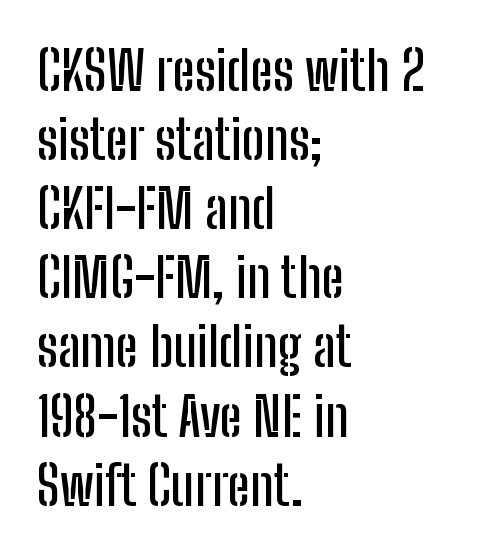
{"serif": "no", "italic": "no", "width": "condensed", "stroke_contrast": "low", "x_height": "medium", "monospaced": "no", "underline": "no", "align": "left", "line_spacing": "normal", "line_spacing_ratio": 1.28, "letter_spacing": "normal", "letter_spacing_em": 0.0, "glyph_px": 54}
